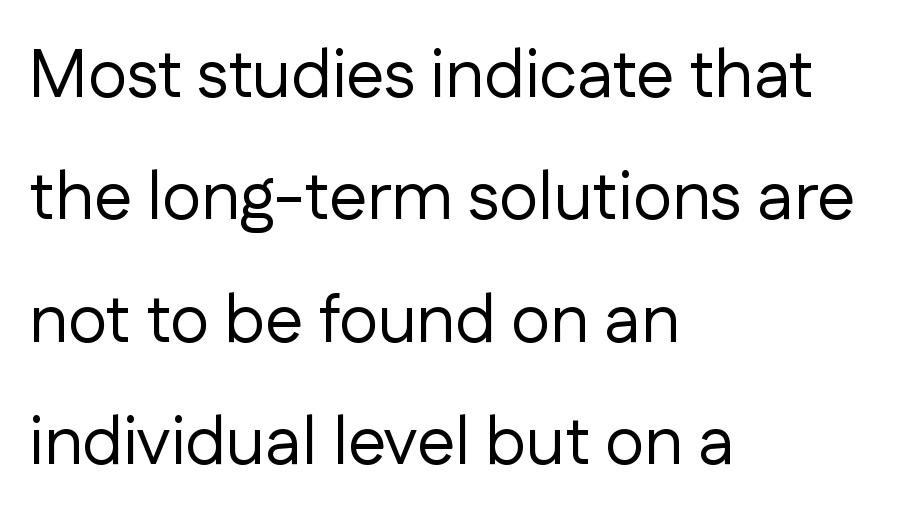
{"serif": "no", "italic": "no", "bold": "no", "weight": "regular", "width": "normal", "stroke_contrast": "low", "x_height": "medium", "monospaced": "no", "underline": "no", "align": "left", "line_spacing_ratio": 1.8, "letter_spacing": "normal", "letter_spacing_em": 0.0, "glyph_px": 68}
